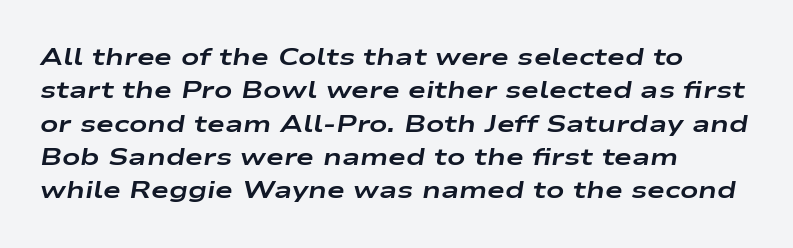
{"italic": "yes", "lean": "right", "slant_degrees": 9, "bold": "yes", "underline": "no", "align": "left", "line_spacing": "normal", "line_spacing_ratio": 1.39, "letter_spacing": "normal", "letter_spacing_em": 0.0, "glyph_px": 24}
